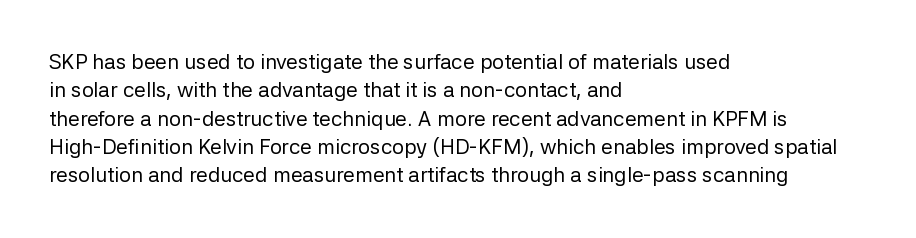
Q: Is the text bold? A: No.
Q: Is the text italic (slanted)? A: No, it is upright.
Q: Is the text underlined? A: No.
Q: How is the paragraph aligned? A: Left-aligned.
Q: Is the spacing between letters normal or unusually wide? A: Normal.
Q: Is the spacing between lines tight, normal or loose? A: Normal.
